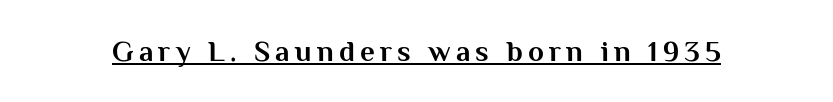
The image shows 29 px bold sans-serif type, upright; set underlined; medium stroke contrast and a medium x-height.
